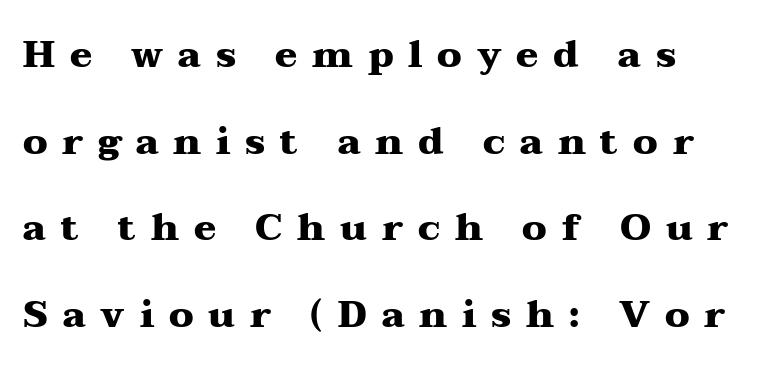
A serif font was chosen for this passage. Notice how the stems are strictly vertical — no italics here. Widely set lines give the paragraph a tall, airy silhouette. Plain, unruled lines of type. The passage shown has open, widely tracked lettering throughout.
